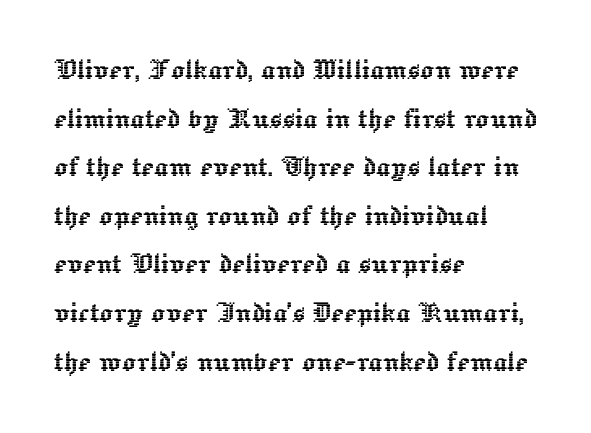
Q: Is the text italic (slanted)? A: No, it is upright.
Q: Is the text underlined? A: No.
Q: How is the paragraph aligned? A: Left-aligned.
Q: Is the spacing between letters normal or unusually wide? A: Normal.
Q: Is the spacing between lines tight, normal or loose? A: Normal.
Q: Width (condensed, normal, or wide)? A: Normal.
Q: x-height? A: Medium.
Q: Monospaced? A: No.
